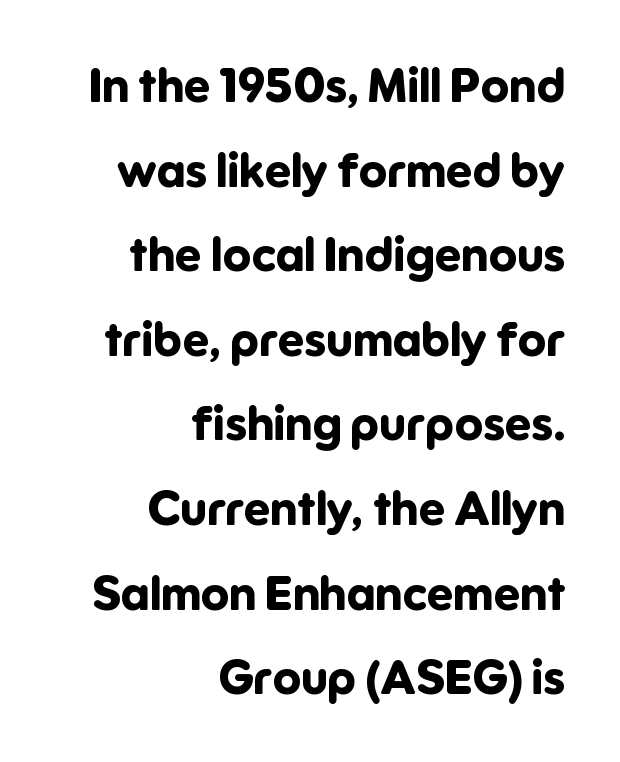
Classification — sans serif. Emphasis by weight is at full strength: bold. When letters stand straight like this, we call the style roman or upright. The gaps between neighbouring characters are ordinary and unremarkable. Think of a printed novel: that variable character pitch is what you see here. This sample is right-justified, so line beginnings fall wherever the words allow.
